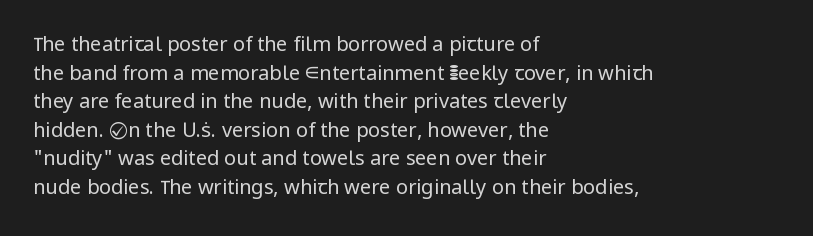
{"italic": "no", "bold": "no", "underline": "no", "align": "left", "line_spacing": "normal", "line_spacing_ratio": 1.43, "letter_spacing": "normal", "letter_spacing_em": 0.0, "glyph_px": 20}
